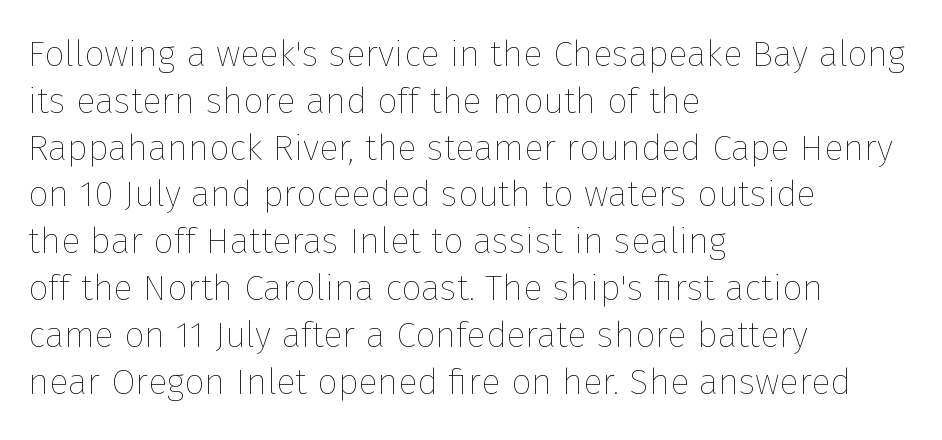
{"italic": "no", "bold": "no", "weight": "thin", "width": "normal", "stroke_contrast": "low", "x_height": "medium", "monospaced": "no", "underline": "no", "align": "left", "line_spacing": "normal", "line_spacing_ratio": 1.3, "letter_spacing": "normal", "letter_spacing_em": 0.0, "glyph_px": 36}
